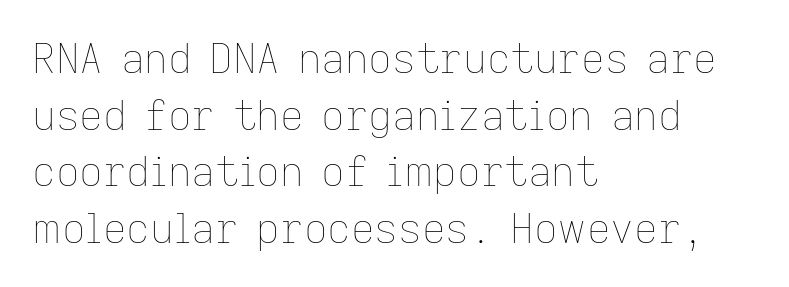
The image shows 41 px thin type, upright; set left-aligned, normal line spacing (1.38x), normal letter spacing, not underlined; low stroke contrast and a medium x-height.
